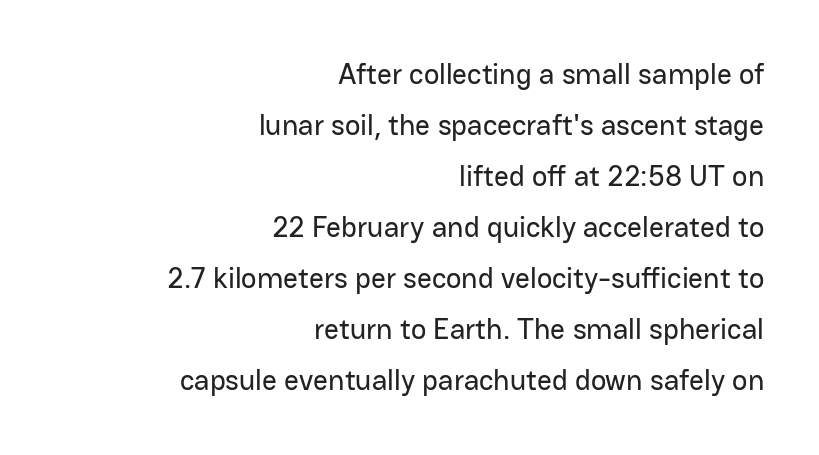
{"serif": "no", "italic": "no", "width": "normal", "stroke_contrast": "low", "x_height": "medium", "monospaced": "no", "underline": "no", "align": "right", "line_spacing_ratio": 1.76, "letter_spacing": "normal", "letter_spacing_em": 0.0, "glyph_px": 29}
